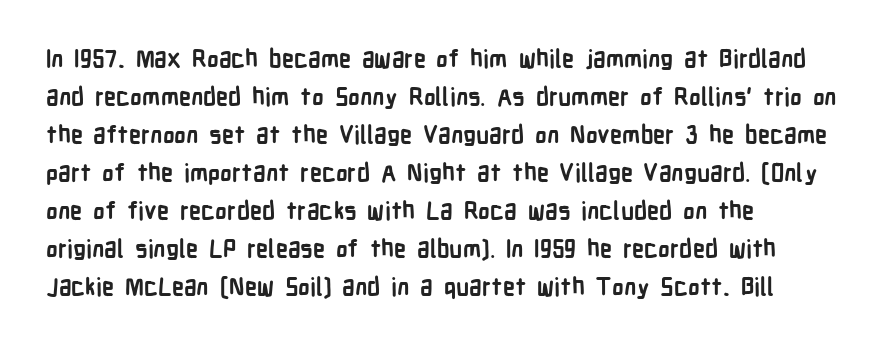
The space between consecutive lines is moderate. Alignment: flush left. The passage shown is not underscored anywhere. The type is set solid horizontally, with unmodified tracking. The characters look thick and weighty, a clear bold. Unlike italic type, these characters show no tilt at all.
